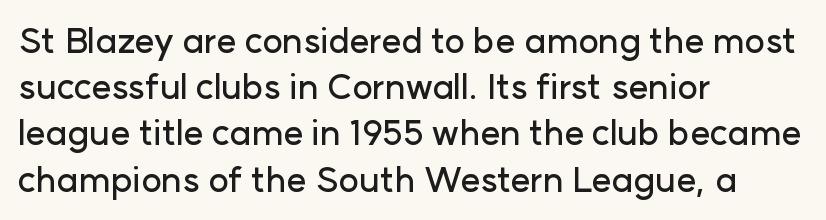
The image shows 35 px sans-serif type, upright; set left-aligned, normal line spacing (1.32x), normal letter spacing, not underlined; low stroke contrast and a medium x-height.
